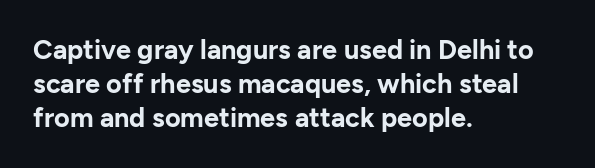
Does the weight exceed regular? Yes, all the way to bold. Short note: letters normally spaced. The space beneath each line is pristine and unruled. The typesetter chose a ragged-right arrangement here. Posture: vertical. The passage shown stacks its lines at a standard gap.
